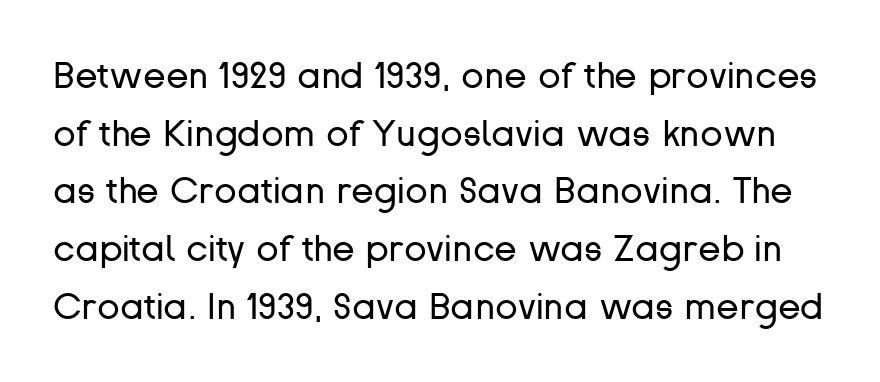
{"serif": "no", "italic": "no", "bold": "no", "weight": "regular", "width": "normal", "stroke_contrast": "low", "x_height": "medium", "monospaced": "no", "underline": "no", "line_spacing": "normal", "line_spacing_ratio": 1.56, "letter_spacing": "normal", "letter_spacing_em": 0.0, "glyph_px": 37}
